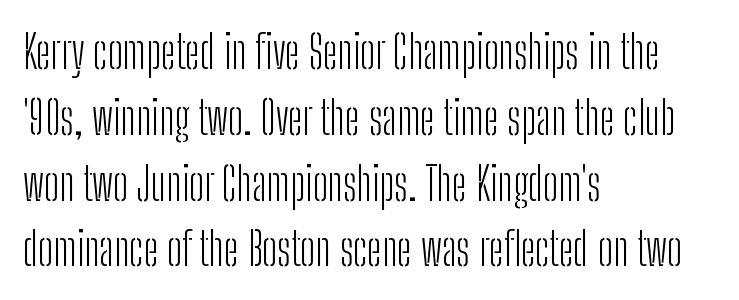
Q: Is the text bold? A: No.
Q: Is the text italic (slanted)? A: No, it is upright.
Q: Is the typeface a serif or a sans-serif typeface? A: Sans-serif.
Q: Is the text underlined? A: No.
Q: How is the paragraph aligned? A: Left-aligned.
Q: Is the spacing between letters normal or unusually wide? A: Normal.
Q: Is the spacing between lines tight, normal or loose? A: Normal.
Q: Width (condensed, normal, or wide)? A: Condensed.
Q: Stroke contrast? A: Low.
Q: x-height? A: Medium.
Q: Monospaced? A: No.
